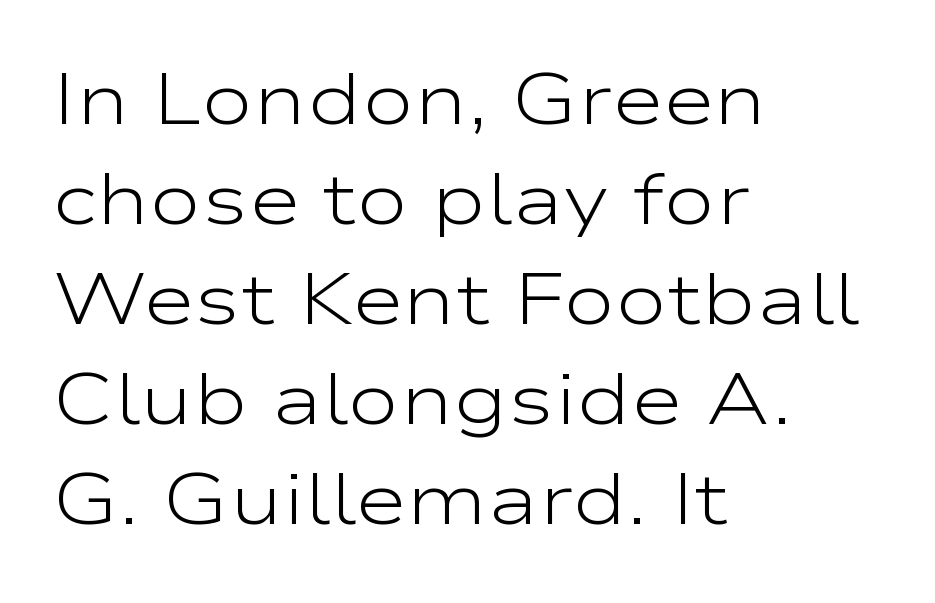
Q: Is the text bold? A: No.
Q: Is the text italic (slanted)? A: No, it is upright.
Q: Is the typeface a serif or a sans-serif typeface? A: Sans-serif.
Q: Is the text underlined? A: No.
Q: How is the paragraph aligned? A: Left-aligned.
Q: Is the spacing between letters normal or unusually wide? A: Normal.
Q: Is the spacing between lines tight, normal or loose? A: Normal.
Q: Width (condensed, normal, or wide)? A: Wide.
Q: Stroke contrast? A: Low.
Q: x-height? A: Medium.
Q: Monospaced? A: No.
